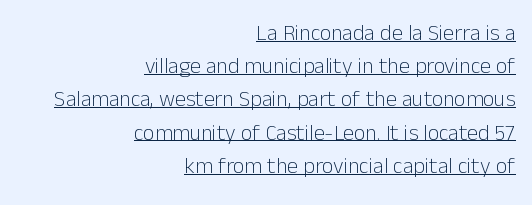
Which margin do the lines hug? The right one — the left edge is uneven. Nobody touched the tracking dial on this one. No letter is thick-stroked: the sample isn't bold. How would I describe the line gaps? Plain and ordinary. The axis of the letterforms is exactly vertical.
